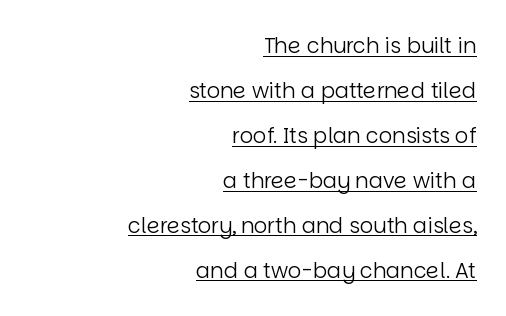
Posture: vertical. The block of text is sparse from top to bottom, with ample space between rows. Each word holds together tightly as a unit, with standard inter-letter gaps. Line ends are locked; line starts wander.
